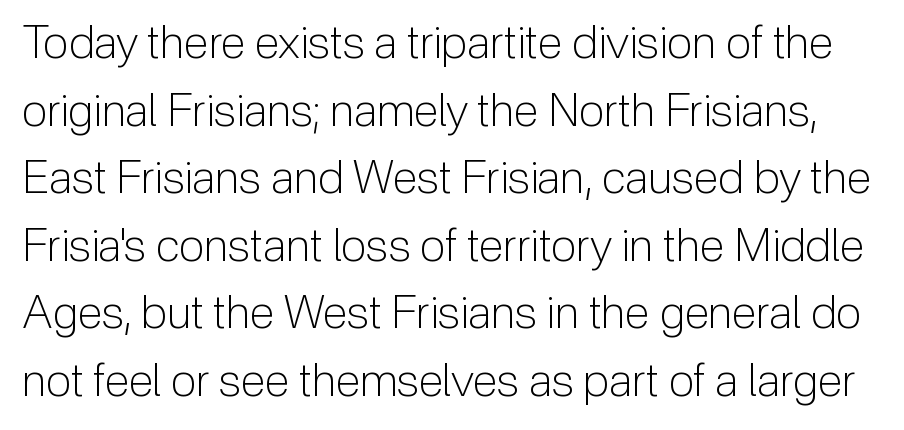
The image shows 46 px light sans-serif type, upright; set normal line spacing (1.47x), normal letter spacing, not underlined; low stroke contrast and a medium x-height.
